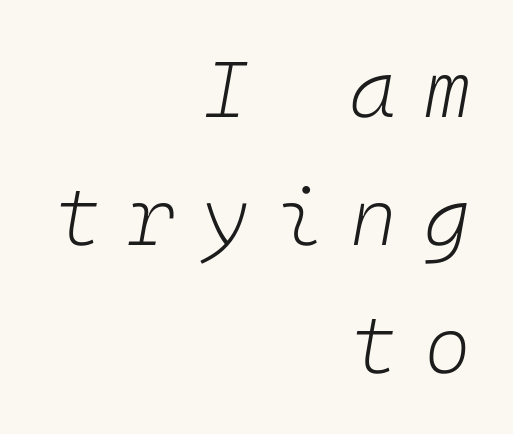
{"italic": "yes", "lean": "right", "slant_degrees": 10, "bold": "no", "weight": "light", "width": "normal", "stroke_contrast": "low", "x_height": "medium", "underline": "no", "align": "right", "line_spacing": "normal", "line_spacing_ratio": 1.6, "letter_spacing": "wide", "letter_spacing_em": 0.34, "glyph_px": 80}
